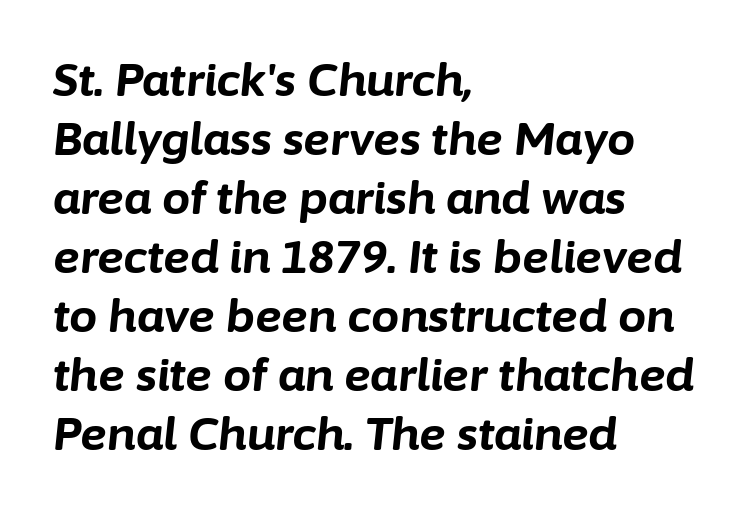
The image shows 45 px bold type, italic (leaning right); set left-aligned, normal line spacing (1.31x), normal letter spacing, not underlined; low stroke contrast and a medium x-height.
